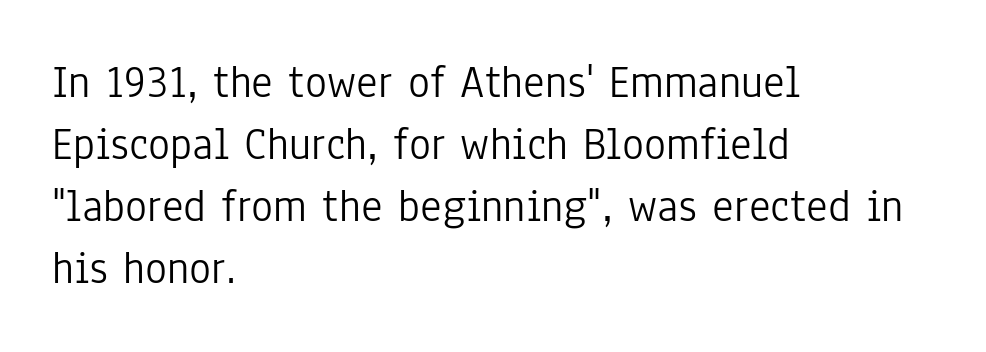
{"serif": "no", "italic": "no", "bold": "no", "weight": "light", "width": "condensed", "stroke_contrast": "low", "x_height": "medium", "monospaced": "no", "underline": "no", "align": "left", "line_spacing": "normal", "line_spacing_ratio": 1.35, "letter_spacing": "normal", "letter_spacing_em": 0.0, "glyph_px": 46}
